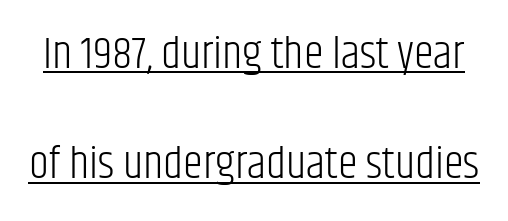
Vertical strokes here are truly vertical. No extra tracking has been applied to these lines. You could fit nearly another row in the gap between these rows. The weight tops out at a normal text grade. No feet cap the strokes, marking this as sans-serif type. Looks like regular typesetting: each glyph gets only the width it needs.
